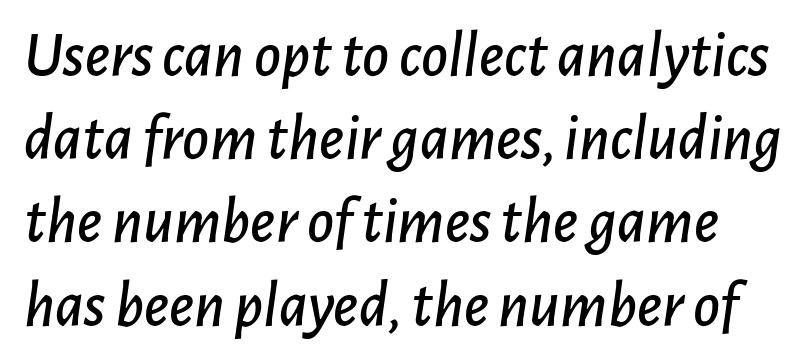
Q: Is the text italic (slanted)? A: Yes, it leans right by about 7 degrees.
Q: Is the text underlined? A: No.
Q: Is the spacing between letters normal or unusually wide? A: Normal.
Q: Is the spacing between lines tight, normal or loose? A: Normal.
Q: Width (condensed, normal, or wide)? A: Normal.
Q: Stroke contrast? A: Low.
Q: x-height? A: Medium.
Q: Monospaced? A: No.
